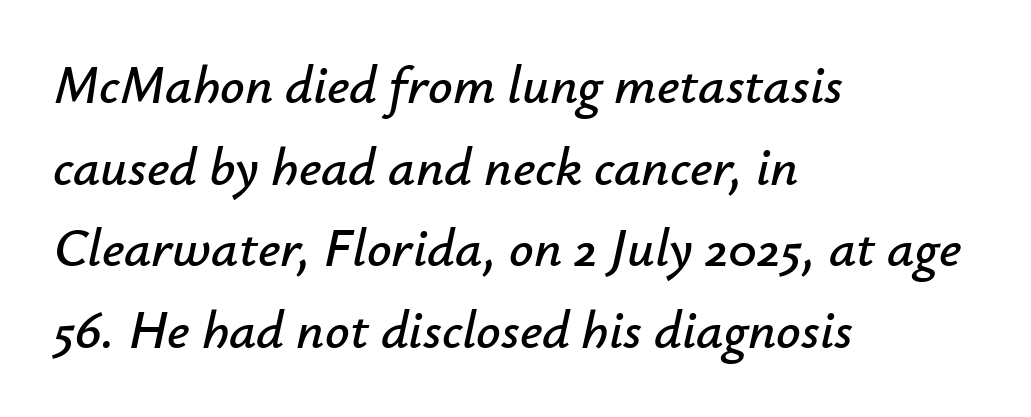
The image shows 54 px text type, italic (leaning right); set left-aligned, normal line spacing (1.51x), normal letter spacing, not underlined; low stroke contrast and a small x-height.
